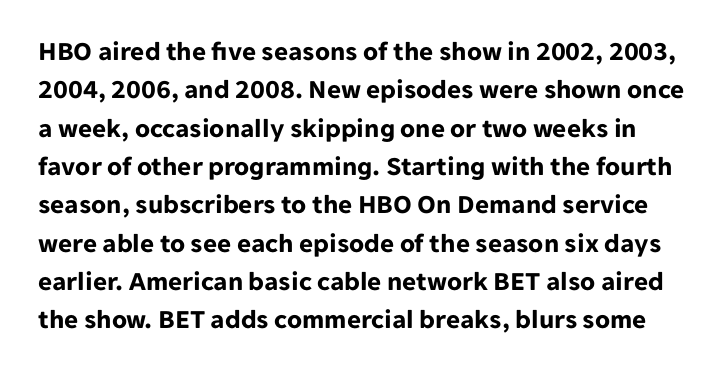
{"italic": "no", "bold": "yes", "underline": "no", "line_spacing": "normal", "line_spacing_ratio": 1.42, "letter_spacing": "normal", "letter_spacing_em": 0.0, "glyph_px": 27}
